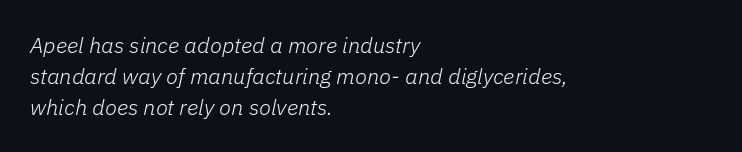
Compared with a centered layout, this one pins lines to the left instead. Stem width sits at or under what a default text font uses. Observe the ordinary spacing: letters are neighbours, not strangers. Horizontal bands of white between lines are of average thickness.
